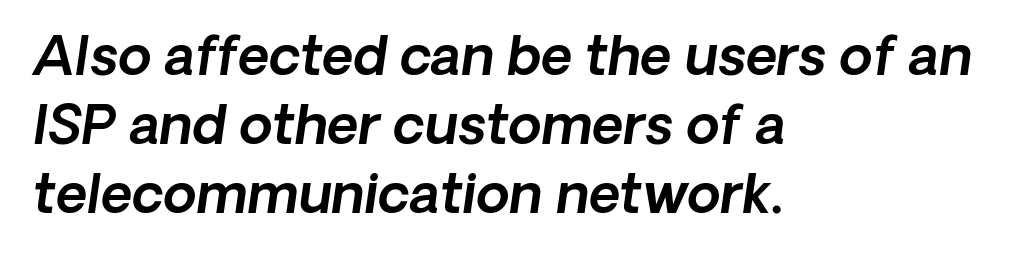
{"italic": "yes", "lean": "right", "slant_degrees": 8, "width": "normal", "x_height": "medium", "monospaced": "no", "underline": "no", "align": "left", "line_spacing": "normal", "line_spacing_ratio": 1.28, "letter_spacing": "normal", "letter_spacing_em": 0.0, "glyph_px": 54}
